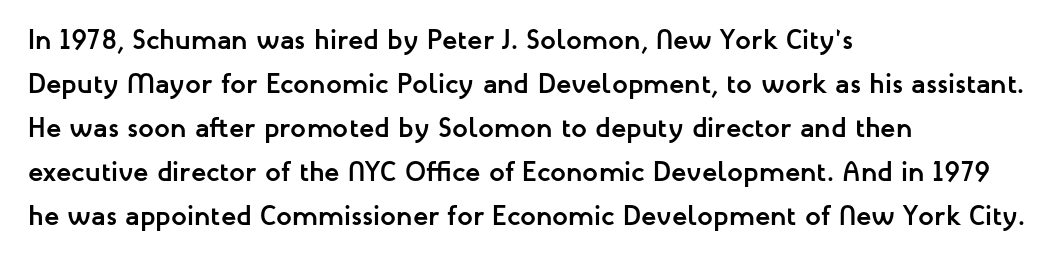
Notice how descenders clear the ascenders below comfortably — that's standard leading. Tall strokes in this sample are plumb rather than angled. The area under the type is left untouched. A typesetter would call this proportional, since set widths differ per character.
